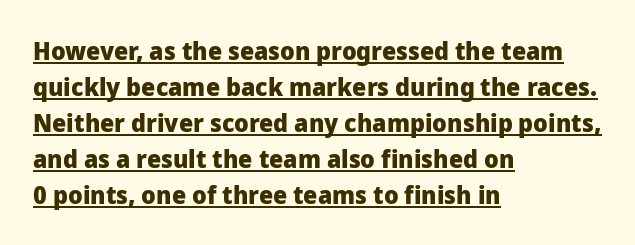
Q: Is the text bold? A: Yes.
Q: Is the text italic (slanted)? A: No, it is upright.
Q: Is the text underlined? A: Yes.
Q: How is the paragraph aligned? A: Left-aligned.
Q: Is the spacing between letters normal or unusually wide? A: Normal.
Q: Is the spacing between lines tight, normal or loose? A: Normal.
